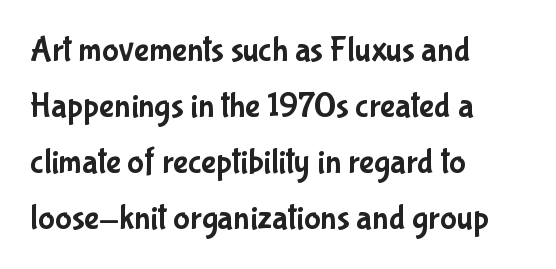
{"serif": "no", "italic": "no", "width": "condensed", "stroke_contrast": "low", "x_height": "medium", "monospaced": "no", "underline": "no", "align": "left", "line_spacing": "normal", "line_spacing_ratio": 1.6, "letter_spacing": "normal", "letter_spacing_em": 0.0, "glyph_px": 35}
